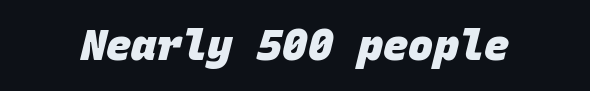
You could count columns in this text — the font is strictly monospaced. What weight is shown? A full bold with thick strokes. Look at the bottom of the vertical strokes: they stop flat, with no serifs. Standard letterfit; no display-style spreading of the glyphs.
